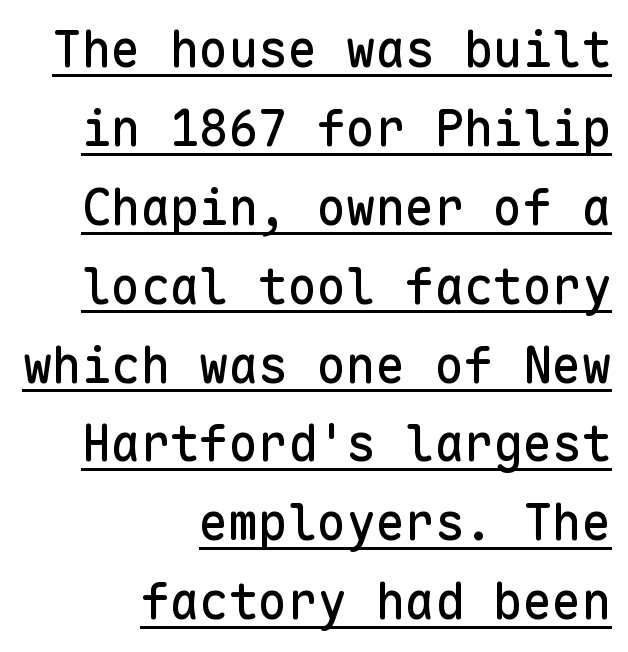
{"serif": "no", "italic": "no", "width": "normal", "stroke_contrast": "low", "x_height": "medium", "monospaced": "yes", "underline": "yes", "align": "right", "line_spacing": "normal", "line_spacing_ratio": 1.61, "letter_spacing": "normal", "letter_spacing_em": 0.0, "glyph_px": 49}
